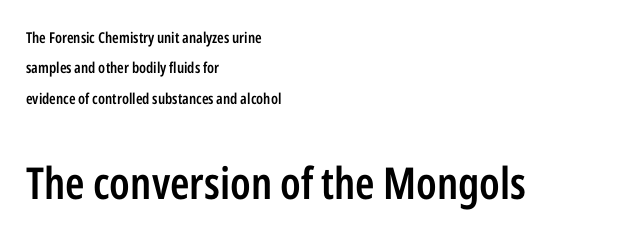
Where is the straight margin? On the left. A typesetter would label this face a sans. Honestly, there is no underline to notice here at all. Between these two stacked blocks, the lower one wins on size.
